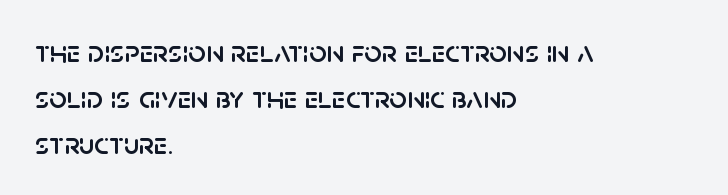
The image shows 31 px sans-serif type, upright; set left-aligned, normal line spacing (1.49x), normal letter spacing, not underlined; low stroke contrast and a large x-height.
